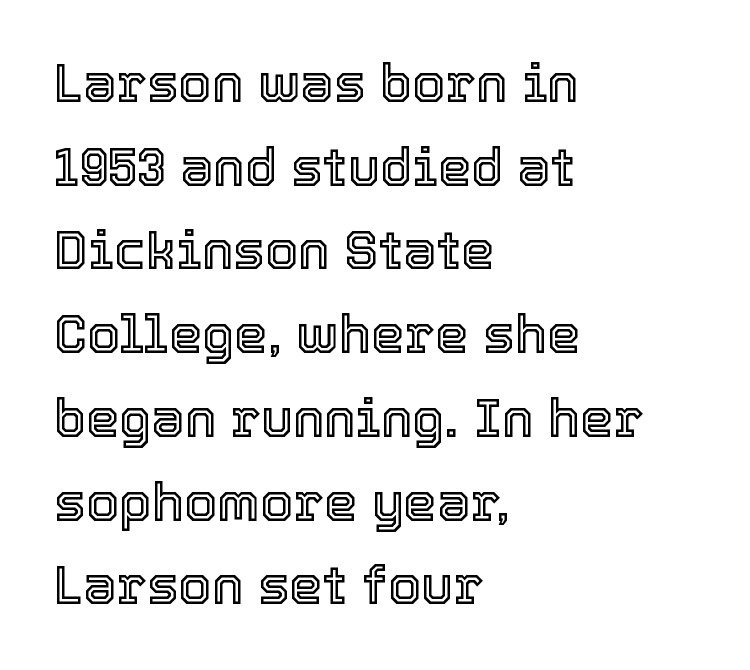
Is there any slant? The stems are plumb. The compositor pushed each line to the left boundary. Varying glyph widths throughout — classic text-font behaviour. The string is rendered with underlining switched off.
